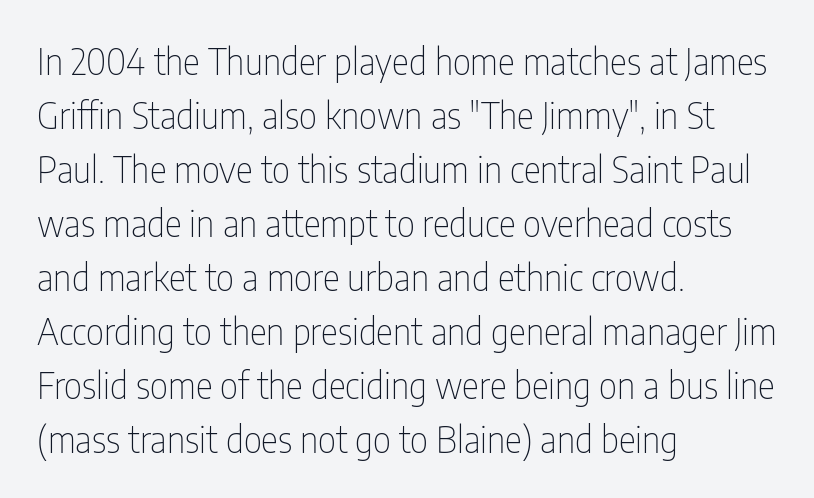
{"serif": "no", "italic": "no", "bold": "no", "weight": "thin", "width": "condensed", "stroke_contrast": "low", "x_height": "medium", "monospaced": "no", "underline": "no", "align": "left", "line_spacing": "normal", "line_spacing_ratio": 1.5, "letter_spacing": "normal", "letter_spacing_em": 0.0, "glyph_px": 36}
